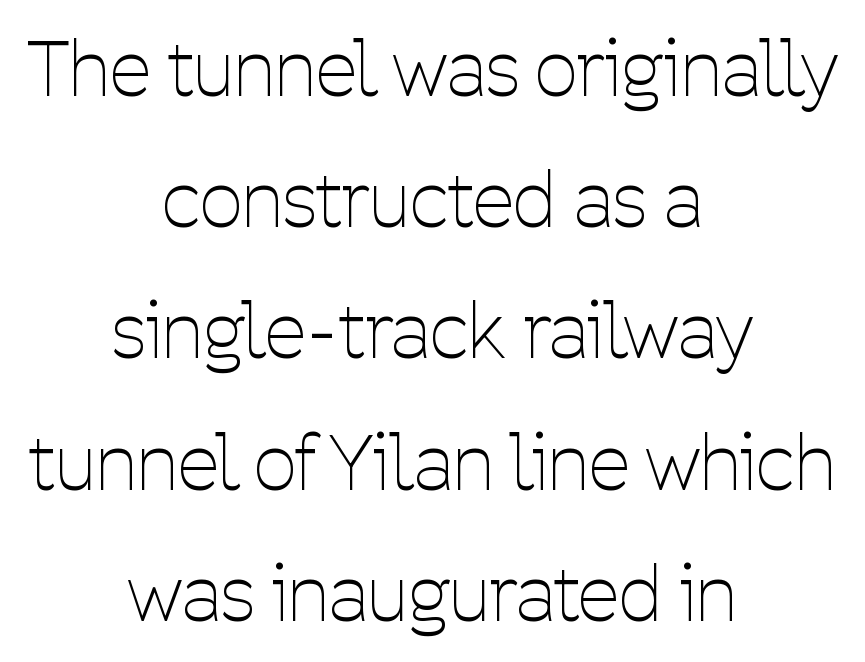
The image shows 75 px thin, condensed sans-serif type, upright; set centered, line spacing 1.75x, normal letter spacing, not underlined; low stroke contrast and a medium x-height.
